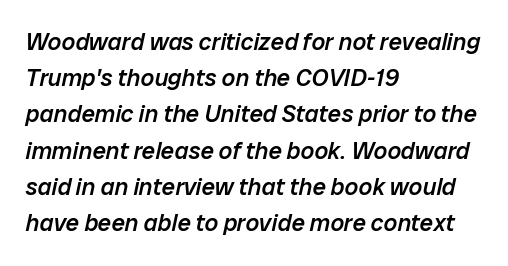
{"italic": "yes", "lean": "right", "slant_degrees": 12, "bold": "semi", "underline": "no", "align": "left", "line_spacing": "normal", "line_spacing_ratio": 1.51, "letter_spacing": "normal", "letter_spacing_em": 0.0, "glyph_px": 24}
